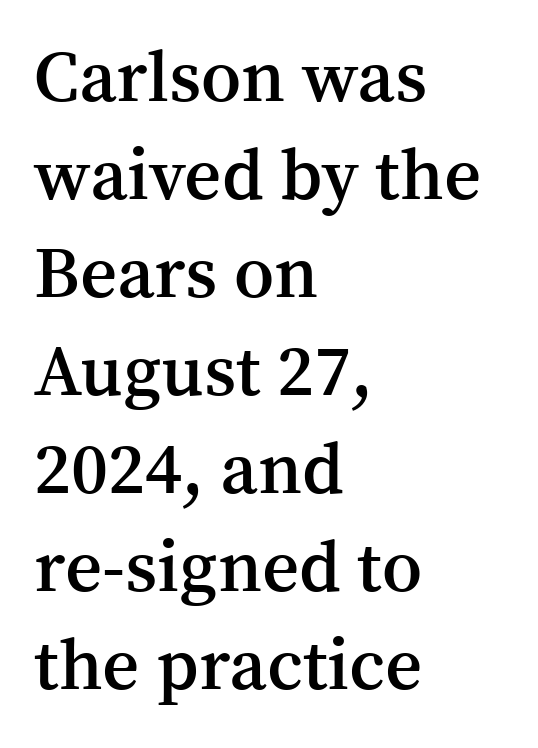
Q: Is the text bold? A: Semi-bold.
Q: Is the text italic (slanted)? A: No, it is upright.
Q: Is the typeface a serif or a sans-serif typeface? A: Serif.
Q: Is the text underlined? A: No.
Q: How is the paragraph aligned? A: Left-aligned.
Q: Is the spacing between letters normal or unusually wide? A: Normal.
Q: Is the spacing between lines tight, normal or loose? A: Normal.
Q: Width (condensed, normal, or wide)? A: Normal.
Q: Stroke contrast? A: Medium.
Q: x-height? A: Medium.
Q: Monospaced? A: No.
